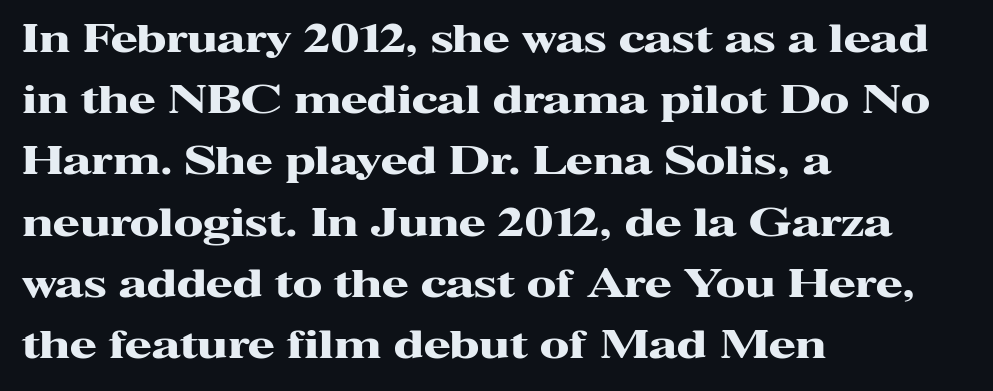
{"serif": "yes", "italic": "no", "bold": "yes", "weight": "heavy", "width": "wide", "stroke_contrast": "high", "x_height": "medium", "monospaced": "no", "underline": "no", "align": "left", "line_spacing": "normal", "line_spacing_ratio": 1.57, "letter_spacing": "normal", "letter_spacing_em": 0.0, "glyph_px": 39}
